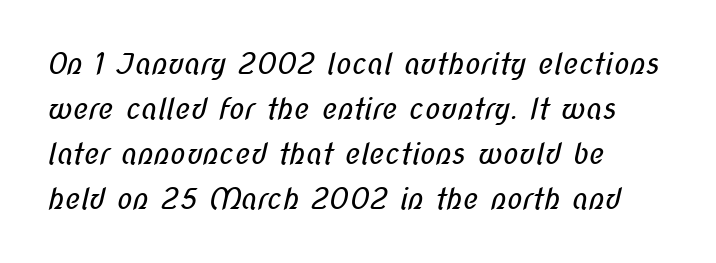
The words here are not underlined. These lines stack with their left ends in a neat column. The letters carry no serifs — their stems end cleanly without finishing strokes. If you measured baseline to baseline, you'd find a middling distance.
